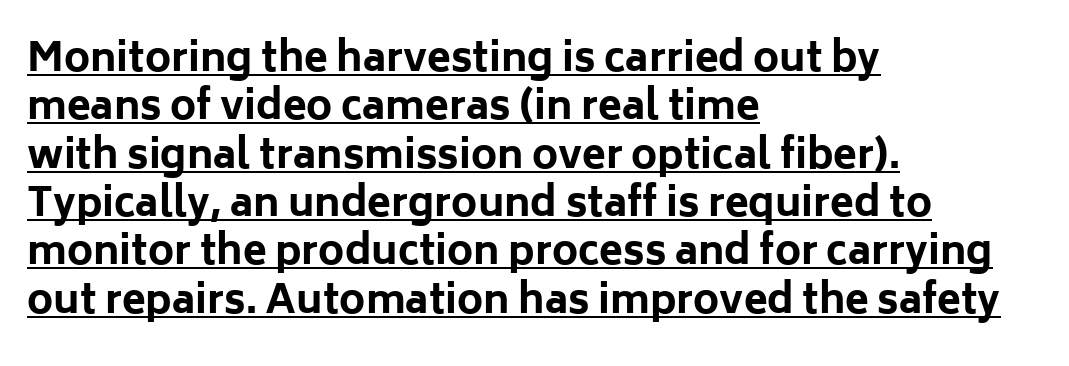
Q: Is the text bold? A: Yes.
Q: Is the text italic (slanted)? A: No, it is upright.
Q: Is the typeface a serif or a sans-serif typeface? A: Sans-serif.
Q: Is the text underlined? A: Yes.
Q: How is the paragraph aligned? A: Left-aligned.
Q: Is the spacing between letters normal or unusually wide? A: Normal.
Q: Width (condensed, normal, or wide)? A: Normal.
Q: Stroke contrast? A: Low.
Q: x-height? A: Medium.
Q: Monospaced? A: No.
